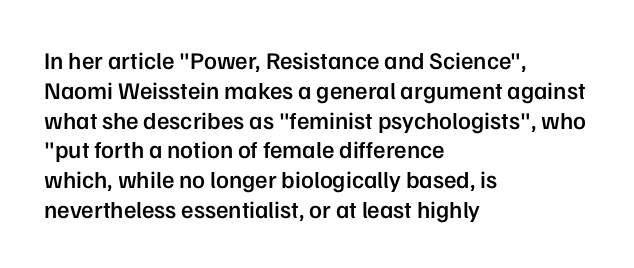
The image shows 24 px text type, upright; set left-aligned, line spacing 1.24x, normal letter spacing, not underlined.
